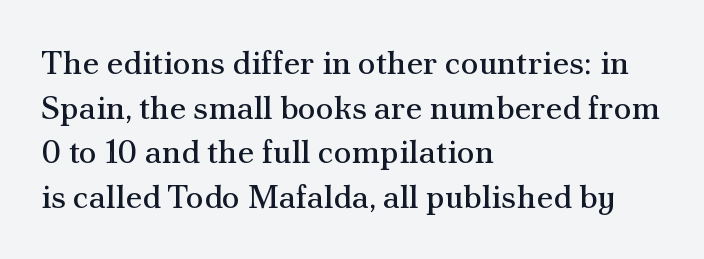
Students, note that the glyphs here touch the page at normal intervals. A typesetter would label this face a serif. When letters stand straight like this, we call the style roman or upright. Reading down the column, the eye jumps a familiar distance to each next line. No heavy texture on the line: the type isn't bold.
